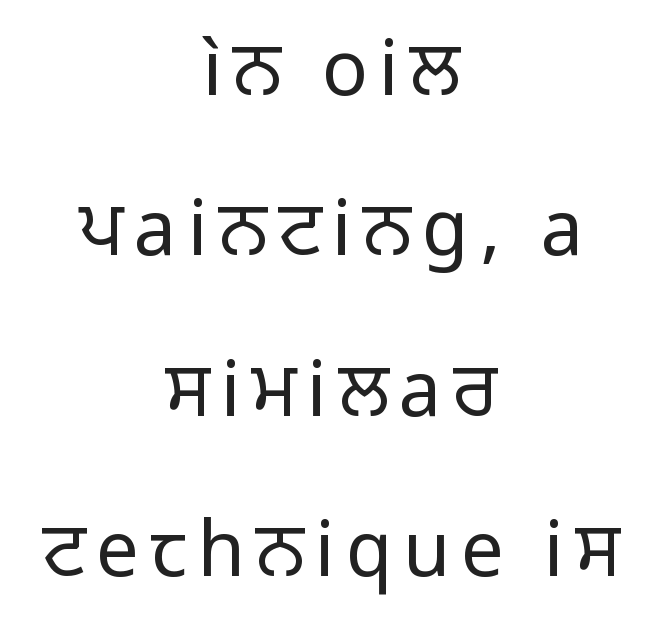
The image shows 76 px regular-weight sans-serif type, upright; set centered, loose line spacing (2.11x), not underlined; low stroke contrast and a medium x-height.
